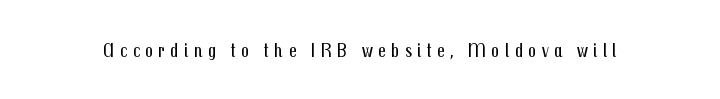
{"italic": "no", "bold": "no", "underline": "no", "letter_spacing": "wide", "letter_spacing_em": 0.26, "glyph_px": 20}
